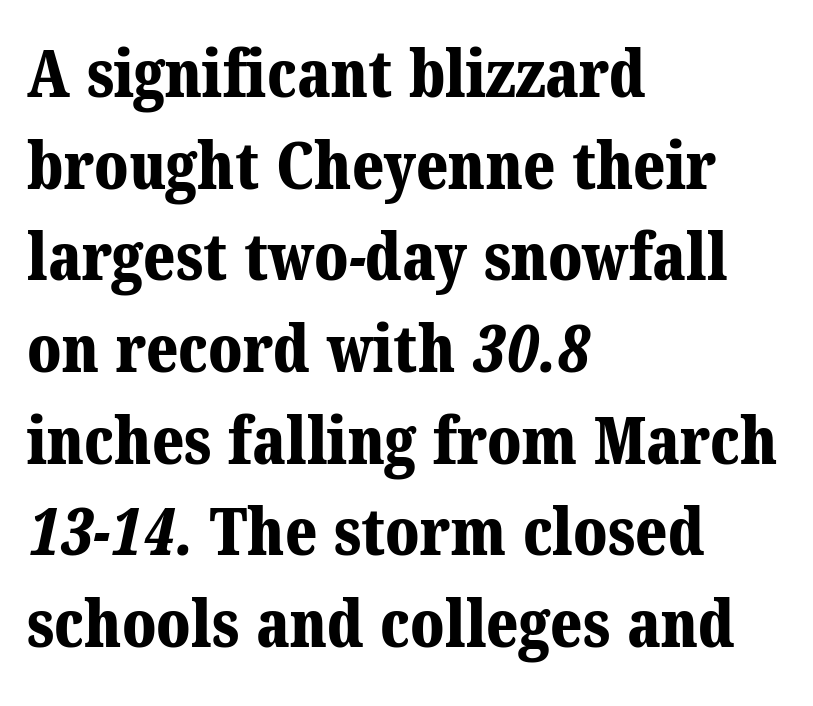
Q: Is the text bold? A: Yes.
Q: Is the typeface a serif or a sans-serif typeface? A: Serif.
Q: Is the text underlined? A: No.
Q: How is the paragraph aligned? A: Left-aligned.
Q: Is the spacing between letters normal or unusually wide? A: Normal.
Q: Is the spacing between lines tight, normal or loose? A: Normal.
Q: Width (condensed, normal, or wide)? A: Normal.
Q: Stroke contrast? A: Medium.
Q: x-height? A: Medium.
Q: Monospaced? A: No.
